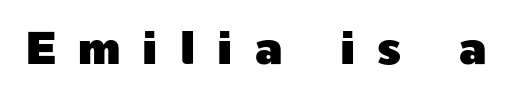
Q: Is the text italic (slanted)? A: No, it is upright.
Q: Is the typeface a serif or a sans-serif typeface? A: Sans-serif.
Q: Is the text underlined? A: No.
Q: Is the spacing between letters normal or unusually wide? A: Unusually wide.
Q: Width (condensed, normal, or wide)? A: Normal.
Q: x-height? A: Medium.
Q: Monospaced? A: No.
